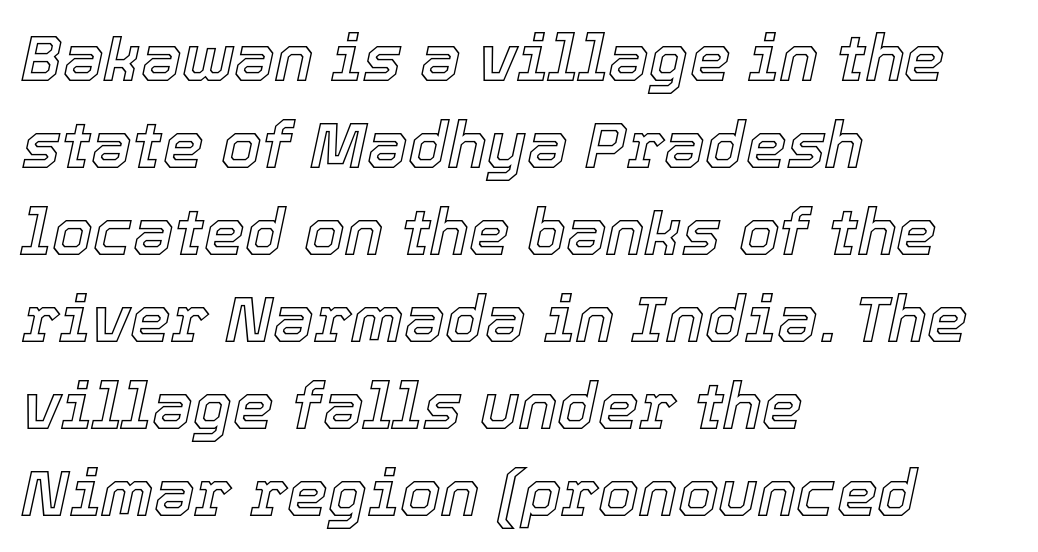
{"italic": "yes", "lean": "right", "slant_degrees": 12, "width": "normal", "x_height": "medium", "monospaced": "no", "underline": "no", "align": "left", "line_spacing": "normal", "line_spacing_ratio": 1.34, "letter_spacing": "normal", "letter_spacing_em": 0.0, "glyph_px": 65}
